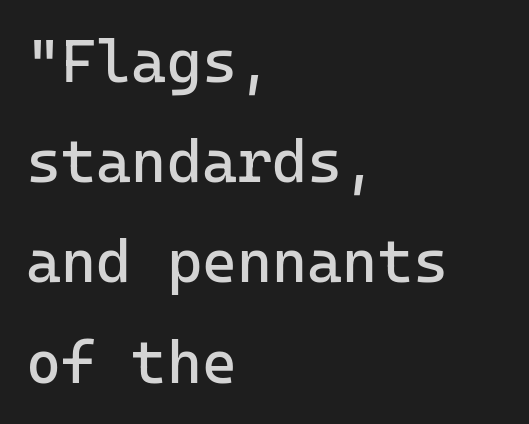
This sample uses plain, unmodified letter spacing. This sample keeps an unexceptional amount of space between lines. Upright lettering throughout. Nothing sits at the stroke ends, so this counts as sans-serif. Nothing heavy about these letters — not bold at all. Fixed-width glyphs throughout — classic coding-font behaviour.
